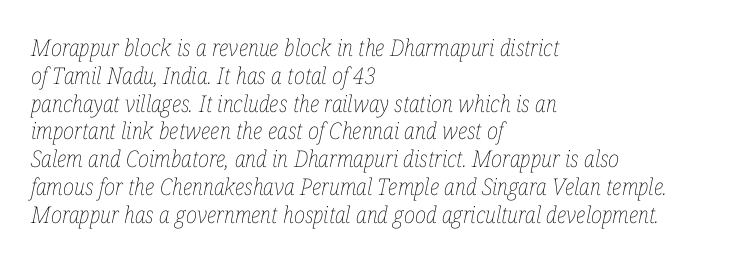
The image shows 23 px text type, italic (leaning right); set left-aligned, line spacing 1.21x, normal letter spacing, not underlined.
